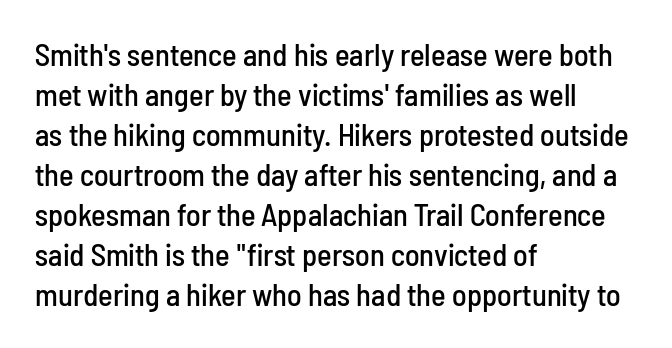
Proportional: the letters do not fall into vertical columns. This is the regular roman posture of the typeface. No feet cap the strokes, marking this as sans-serif type. Horizontal alignment here is leftward, the default for most running prose. Underlining? Definitely not there.
